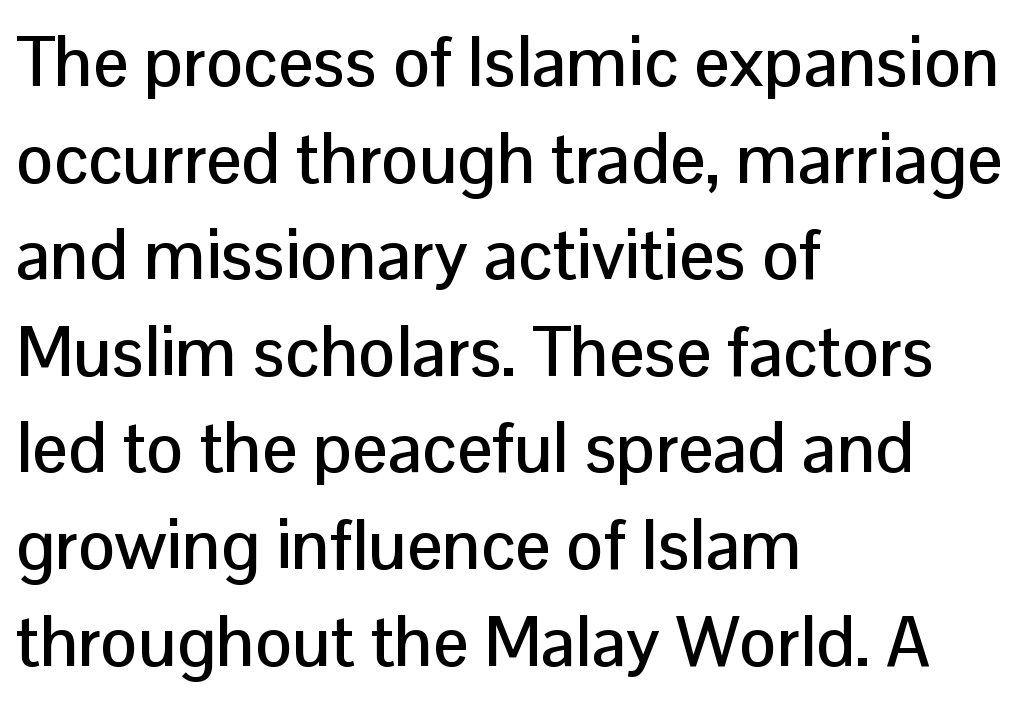
Do the characters align in a grid? No, the font is proportional. This is sans-serif lettering, the kind often seen on screens and signage. Vertical spacing — default. Rendered with straight, roman letterforms. Spacing between characters is what you'd get straight out of the box.
